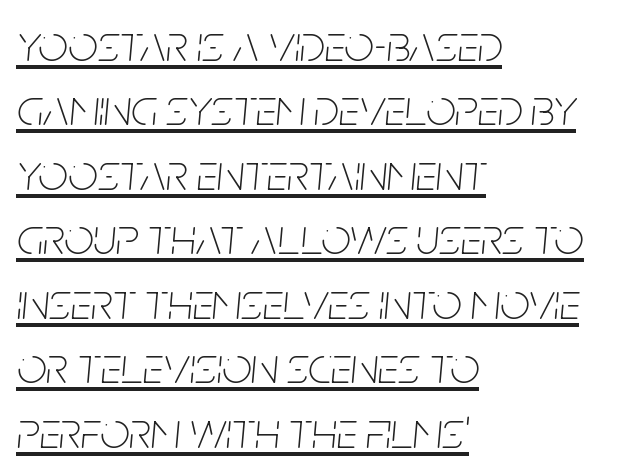
The image shows 52 px thin, condensed type, italic (leaning right); set left-aligned, line spacing 1.24x, normal letter spacing, underlined; low stroke contrast and a large x-height.
